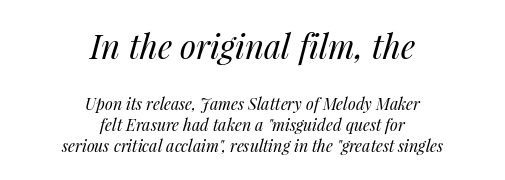
{"italic": "yes", "lean": "right", "slant_degrees": 14, "bold": "no", "weight": "regular", "width": "normal", "stroke_contrast": "medium", "x_height": "medium", "monospaced": "no", "underline": "no", "align": "center", "line_spacing": "normal", "line_spacing_ratio": 1.3, "letter_spacing": "normal", "letter_spacing_em": 0.0, "larger_block": "first", "size_ratio": 2.06, "glyph_px": 33}
